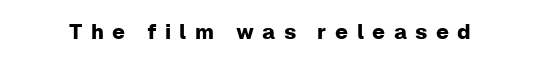
Q: Is the text italic (slanted)? A: No, it is upright.
Q: Is the text underlined? A: No.
Q: Is the spacing between letters normal or unusually wide? A: Unusually wide.
